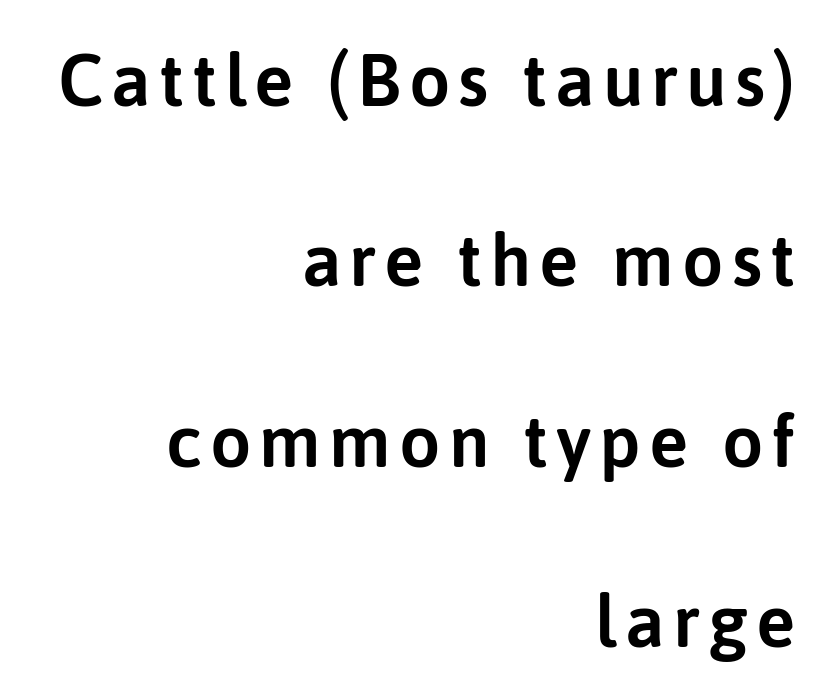
{"serif": "no", "italic": "no", "width": "normal", "stroke_contrast": "low", "x_height": "medium", "monospaced": "no", "underline": "no", "align": "right", "line_spacing": "loose", "line_spacing_ratio": 2.47, "glyph_px": 73}
